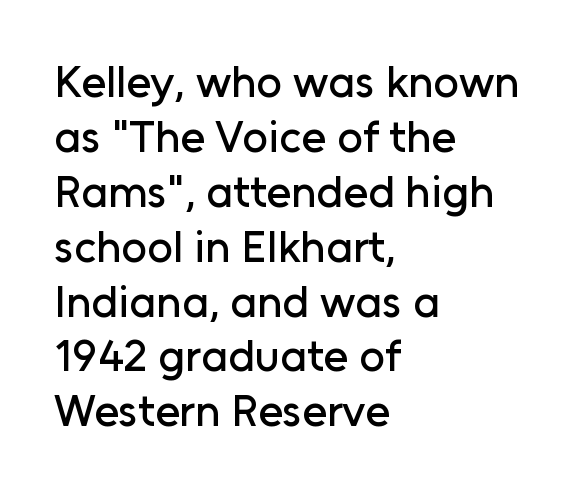
{"serif": "no", "italic": "no", "width": "normal", "stroke_contrast": "low", "x_height": "medium", "monospaced": "no", "underline": "no", "align": "left", "line_spacing_ratio": 1.22, "letter_spacing": "normal", "letter_spacing_em": 0.0, "glyph_px": 45}
